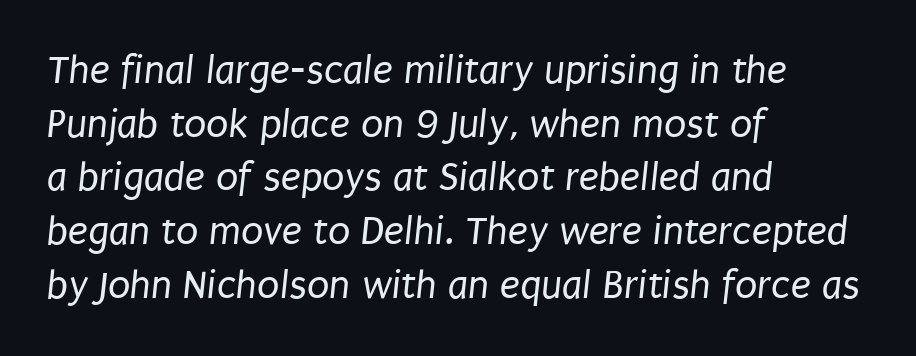
If you drew a ruler down the left edge, every line would touch it. The face looks like a standard text weight, possibly lighter. Here the designer chose a conventional face with non-uniform glyph widths. Check under the words: just untouched page. Nobody touched the tracking dial on this one.
